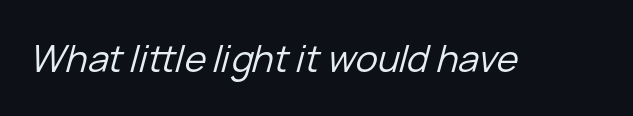
The image shows 37 px regular-weight type, italic (leaning right); set normal letter spacing, not underlined; low stroke contrast and a medium x-height.
